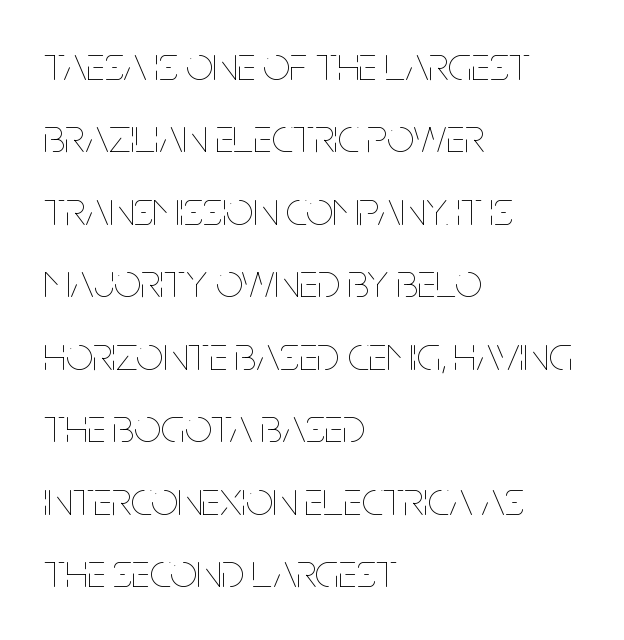
The image shows 48 px thin, condensed type, upright; set left-aligned, normal line spacing (1.51x), normal letter spacing, not underlined; low stroke contrast and a large x-height.
